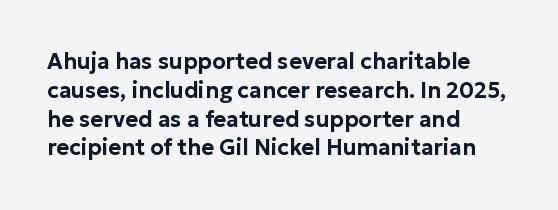
The image shows 22 px text type, upright; set left-aligned, normal line spacing (1.31x), normal letter spacing, not underlined.
